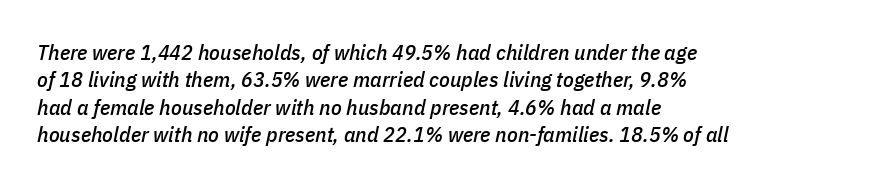
Q: Is the text italic (slanted)? A: Yes, it leans right by about 11 degrees.
Q: Is the text underlined? A: No.
Q: How is the paragraph aligned? A: Left-aligned.
Q: Is the spacing between letters normal or unusually wide? A: Normal.
Q: Is the spacing between lines tight, normal or loose? A: Normal.
